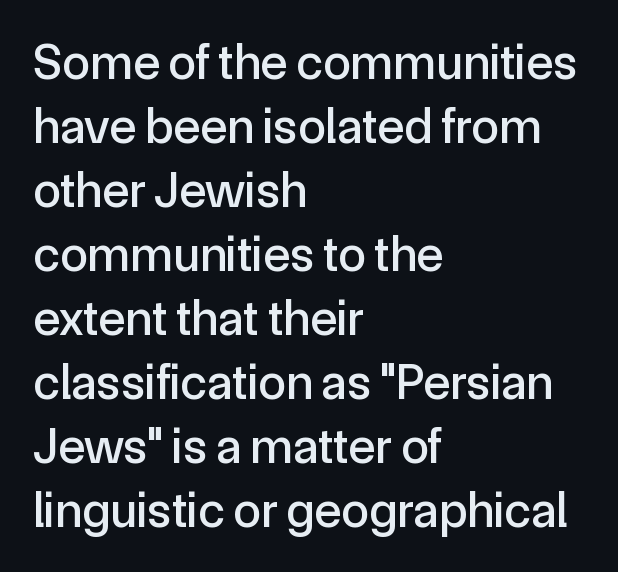
Observe the ordinary spacing: letters are neighbours, not strangers. Check under the words: just untouched page. Think of a printed novel: that variable character pitch is what you see here. This rendering uses left alignment, leaving the right contour irregular. The line-height multiplier appears to be the usual default.
